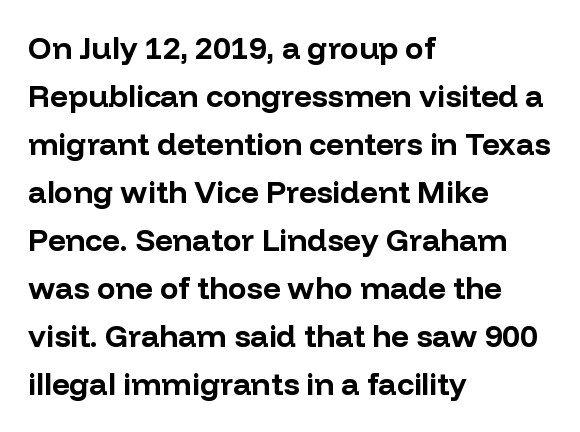
The image shows 31 px bold sans-serif type, upright; set left-aligned, normal line spacing (1.55x), normal letter spacing, not underlined; low stroke contrast and a medium x-height.
